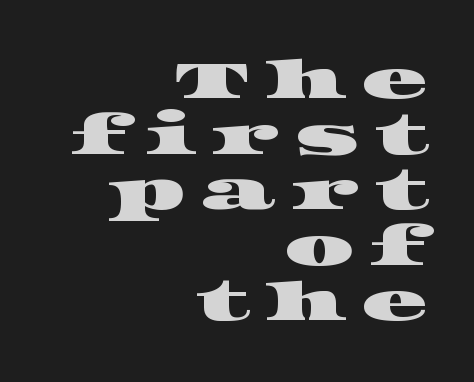
Spacing verdict: proportional, widths tailored to each character. All the whitespace from short lines collects on the left. If you measured baseline to baseline, you'd find a short distance. Someone cranked the tracking dial way up on this one. The words here are not underlined. Stroke terminals: seriffed.
